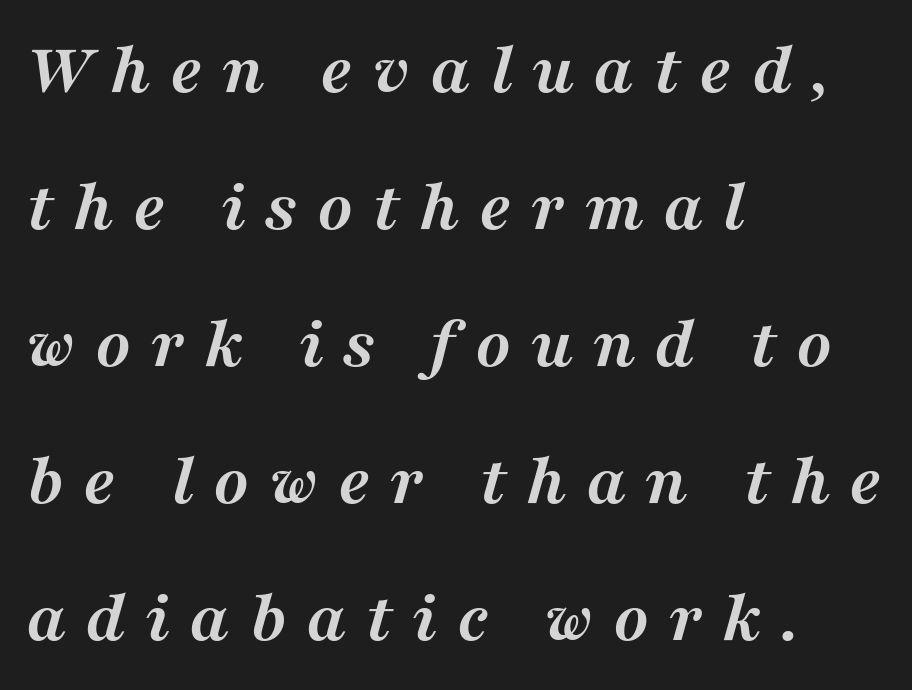
The image shows 74 px semibold serif type, italic (leaning right); set left-aligned, line spacing 1.85x, unusually wide letter spacing (+0.26 em), not underlined; medium stroke contrast and a medium x-height.
